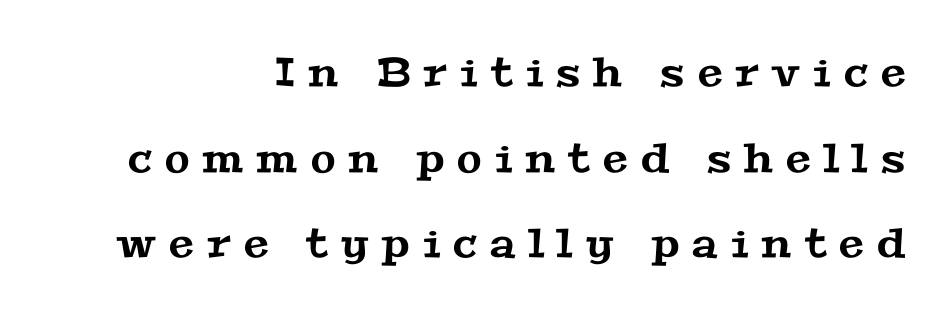
The rendering anchors every line to the right-hand side. Glance below the letters and you will spot only blank space. The face used here is proportionally spaced, like ordinary book or web type. Inter-character spacing is expanded well beyond the font's built-in metrics.
